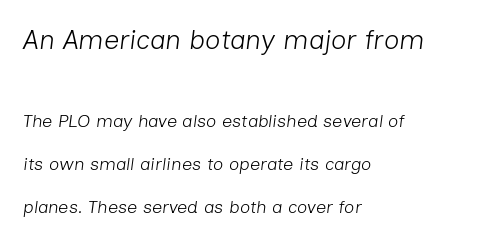
Q: Is the text bold? A: No.
Q: Is the text italic (slanted)? A: Yes, it leans right by about 7 degrees.
Q: Is the text underlined? A: No.
Q: How is the paragraph aligned? A: Left-aligned.
Q: Is the spacing between letters normal or unusually wide? A: Normal.
Q: Is the spacing between lines tight, normal or loose? A: Loose.
Q: Which block of text is set in a larger size, the first (top) or the second (bottom)? A: The first (top) one.
